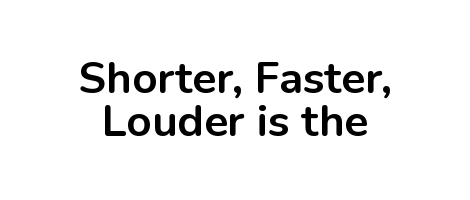
{"serif": "no", "italic": "no", "bold": "yes", "weight": "bold", "width": "normal", "stroke_contrast": "low", "x_height": "medium", "monospaced": "no", "underline": "no", "align": "center", "line_spacing": "tight", "line_spacing_ratio": 0.97, "letter_spacing": "normal", "letter_spacing_em": 0.0, "glyph_px": 44}
